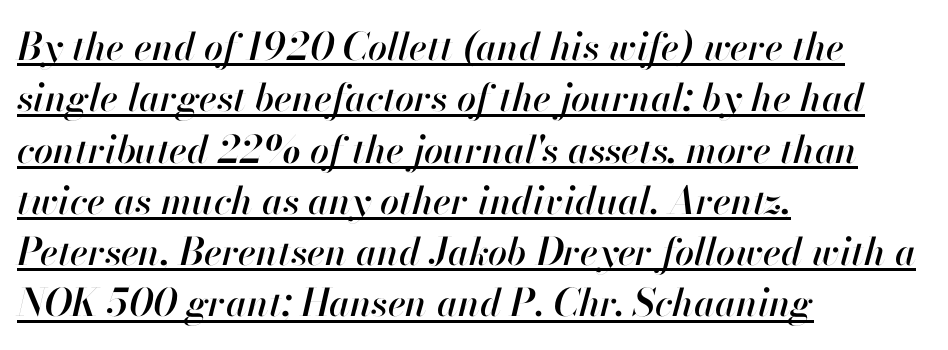
Q: Is the text italic (slanted)? A: Yes, it leans right by about 13 degrees.
Q: Is the text underlined? A: Yes.
Q: How is the paragraph aligned? A: Left-aligned.
Q: Is the spacing between letters normal or unusually wide? A: Normal.
Q: Is the spacing between lines tight, normal or loose? A: Normal.
Q: Width (condensed, normal, or wide)? A: Normal.
Q: Stroke contrast? A: High.
Q: x-height? A: Small.
Q: Monospaced? A: No.
